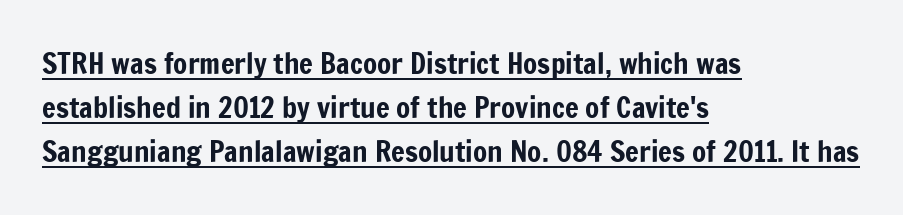
A typesetter would mark this as roman, not italic. Do the characters align in a grid? No, the font is proportional. Typeset ragged right — the left edge is the straight one. Examine the stroke ends and you'll find no serifs.
